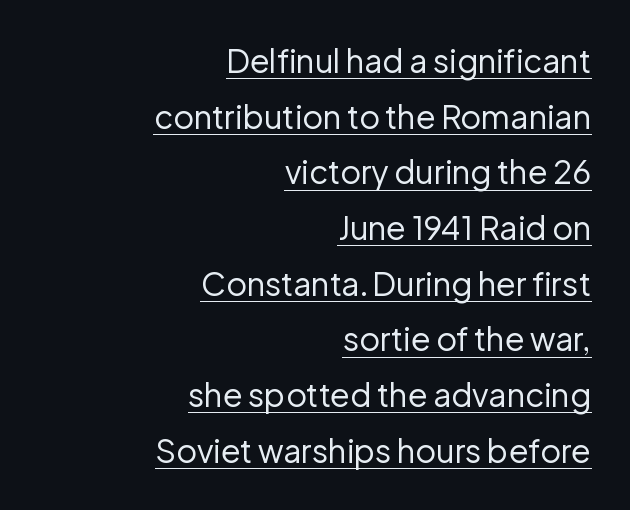
Spacing verdict: proportional, widths tailored to each character. A quiet, ordinary-to-light weight characterises the typeface. Examine the stroke ends and you'll find no serifs. The lettering is marked with a stroke running underneath it. Style check: upright.
